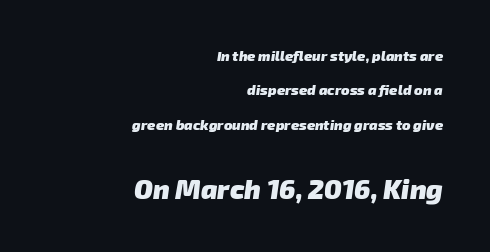
{"bold": "yes", "underline": "no", "align": "right", "line_spacing": "loose", "line_spacing_ratio": 2.46, "letter_spacing": "normal", "letter_spacing_em": 0.0, "larger_block": "second", "size_ratio": 1.93, "glyph_px": 27}
